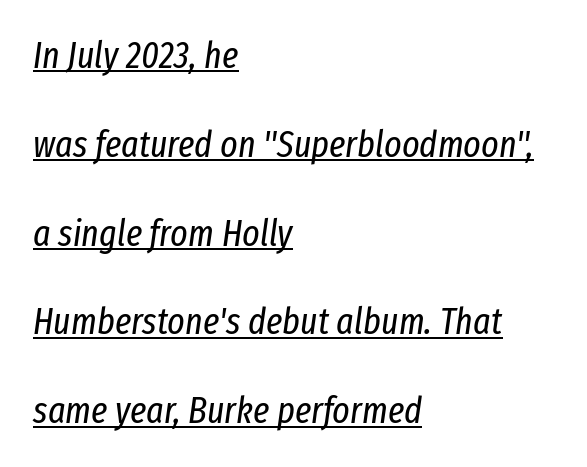
The image shows 37 px regular-weight, condensed type, italic (leaning right); set left-aligned, loose line spacing (2.4x), normal letter spacing, underlined; low stroke contrast and a medium x-height.
